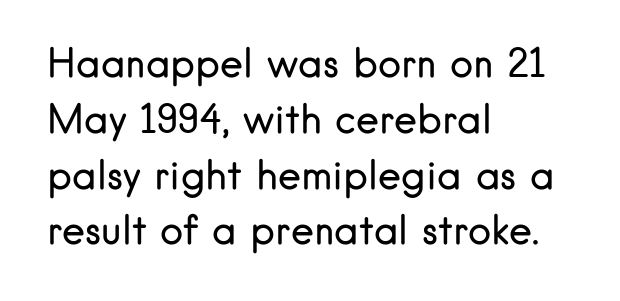
Q: Is the text bold? A: No.
Q: Is the text italic (slanted)? A: No, it is upright.
Q: Is the typeface a serif or a sans-serif typeface? A: Sans-serif.
Q: Is the text underlined? A: No.
Q: How is the paragraph aligned? A: Left-aligned.
Q: Is the spacing between letters normal or unusually wide? A: Normal.
Q: Is the spacing between lines tight, normal or loose? A: Normal.
Q: Width (condensed, normal, or wide)? A: Normal.
Q: Stroke contrast? A: Low.
Q: x-height? A: Small.
Q: Monospaced? A: No.
